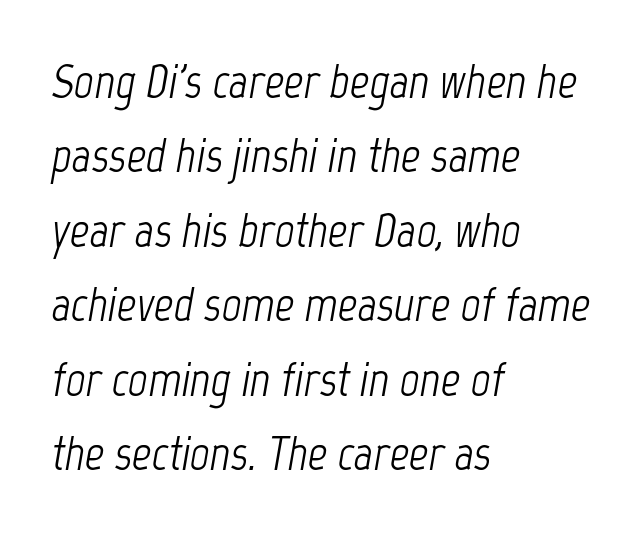
Q: Is the text bold? A: No.
Q: Is the text italic (slanted)? A: Yes, it leans right by about 12 degrees.
Q: Is the text underlined? A: No.
Q: How is the paragraph aligned? A: Left-aligned.
Q: Is the spacing between letters normal or unusually wide? A: Normal.
Q: Is the spacing between lines tight, normal or loose? A: Normal.
Q: Width (condensed, normal, or wide)? A: Condensed.
Q: Stroke contrast? A: Low.
Q: x-height? A: Medium.
Q: Monospaced? A: No.
